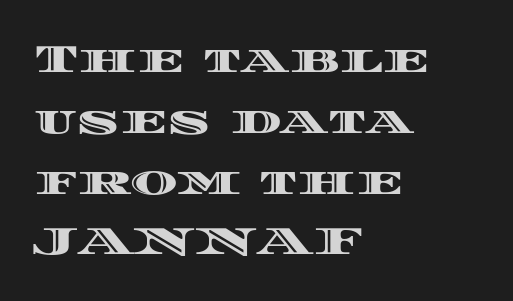
Q: Is the text italic (slanted)? A: No, it is upright.
Q: Is the text underlined? A: No.
Q: How is the paragraph aligned? A: Left-aligned.
Q: Is the spacing between letters normal or unusually wide? A: Normal.
Q: Is the spacing between lines tight, normal or loose? A: Normal.
Q: Width (condensed, normal, or wide)? A: Wide.
Q: x-height? A: Large.
Q: Monospaced? A: No.
